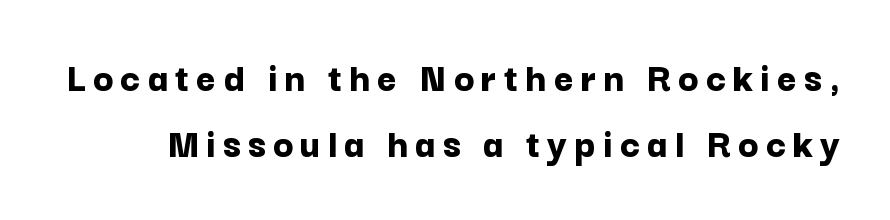
Q: Is the text bold? A: Yes.
Q: Is the text italic (slanted)? A: No, it is upright.
Q: Is the typeface a serif or a sans-serif typeface? A: Sans-serif.
Q: Is the text underlined? A: No.
Q: Is the spacing between lines tight, normal or loose? A: Normal.
Q: Width (condensed, normal, or wide)? A: Normal.
Q: Stroke contrast? A: Low.
Q: x-height? A: Medium.
Q: Monospaced? A: No.
